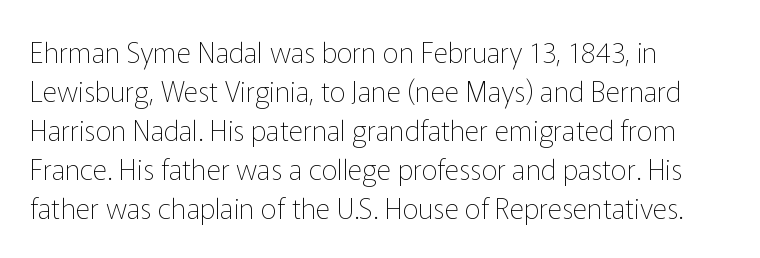
The image shows 28 px thin sans-serif type, upright; set left-aligned, normal line spacing (1.39x), normal letter spacing, not underlined; low stroke contrast and a medium x-height.
